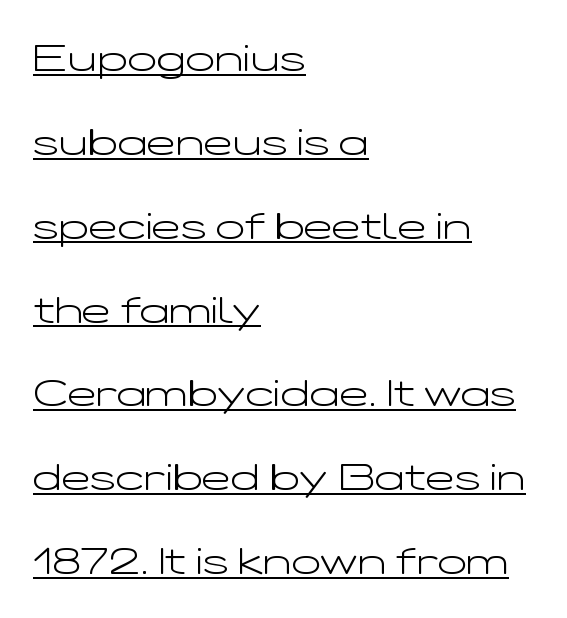
{"serif": "no", "italic": "no", "bold": "no", "weight": "light", "width": "wide", "stroke_contrast": "low", "x_height": "medium", "monospaced": "no", "underline": "yes", "align": "left", "line_spacing": "loose", "line_spacing_ratio": 2.15, "letter_spacing": "normal", "letter_spacing_em": 0.0, "glyph_px": 39}
